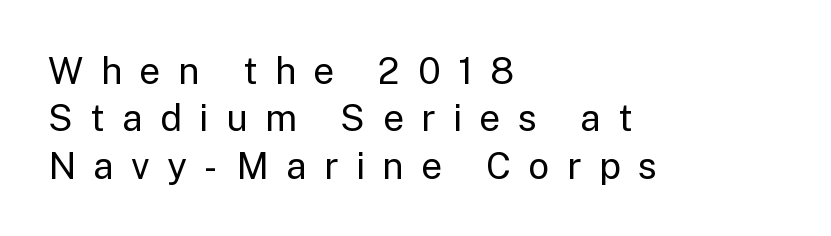
The image shows 37 px regular-weight sans-serif type, upright; set left-aligned, normal line spacing (1.28x), unusually wide letter spacing (+0.47 em), not underlined; low stroke contrast and a medium x-height.
